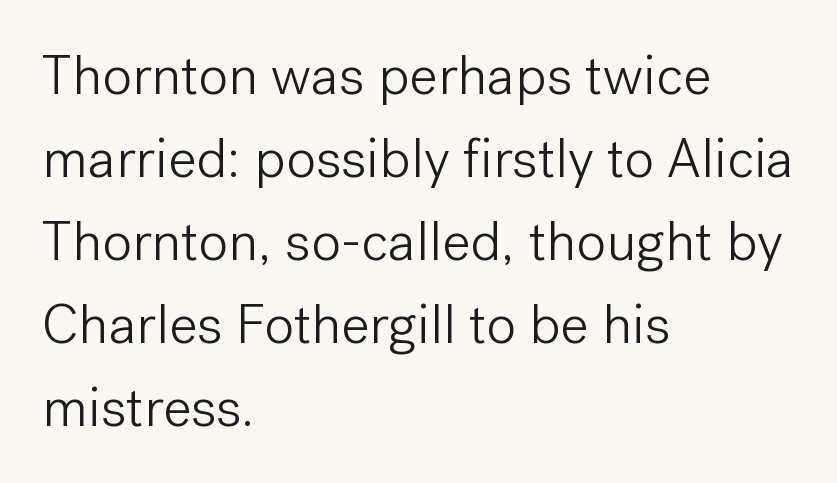
The image shows 56 px light sans-serif type, upright; set left-aligned, normal line spacing (1.48x), normal letter spacing, not underlined; low stroke contrast and a medium x-height.
